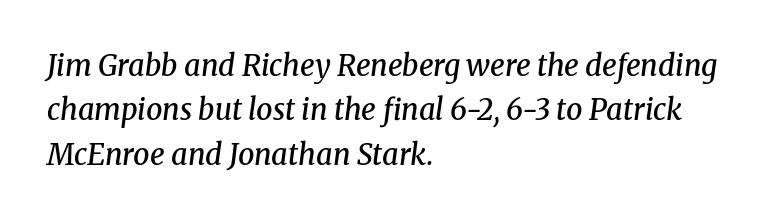
The image shows 29 px semibold serif type, italic (leaning right); set left-aligned, normal line spacing (1.53x), normal letter spacing, not underlined; medium stroke contrast and a medium x-height.
